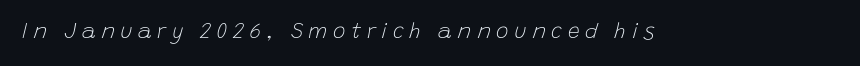
{"italic": "yes", "lean": "right", "slant_degrees": 15, "bold": "no", "underline": "no", "letter_spacing": "wide", "letter_spacing_em": 0.26, "glyph_px": 21}
